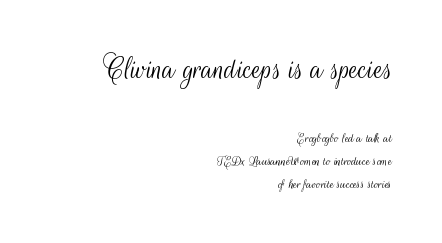
The image shows 33 px light, condensed sans-serif type; set right-aligned, normal line spacing (1.63x), normal letter spacing, not underlined; the first (top) block is 2.36x larger; medium stroke contrast and a small x-height.
